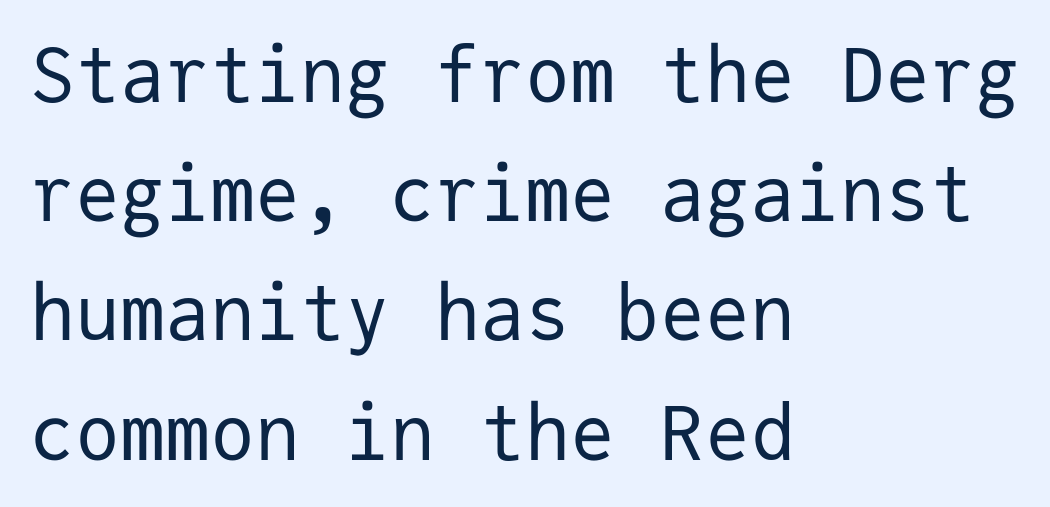
Q: Is the text bold? A: No.
Q: Is the text italic (slanted)? A: No, it is upright.
Q: Is the typeface a serif or a sans-serif typeface? A: Sans-serif.
Q: Is the text underlined? A: No.
Q: How is the paragraph aligned? A: Left-aligned.
Q: Is the spacing between letters normal or unusually wide? A: Normal.
Q: Is the spacing between lines tight, normal or loose? A: Normal.
Q: Width (condensed, normal, or wide)? A: Normal.
Q: Stroke contrast? A: Low.
Q: x-height? A: Medium.
Q: Monospaced? A: Yes.
